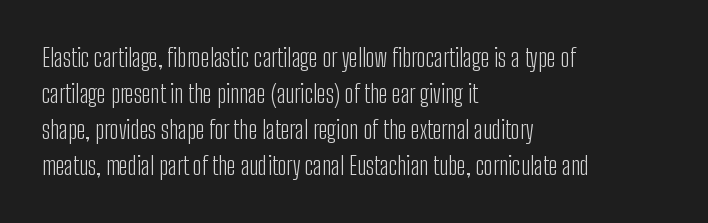
{"italic": "no", "bold": "no", "underline": "no", "align": "left", "line_spacing": "normal", "line_spacing_ratio": 1.44, "letter_spacing": "normal", "letter_spacing_em": 0.0, "glyph_px": 25}
